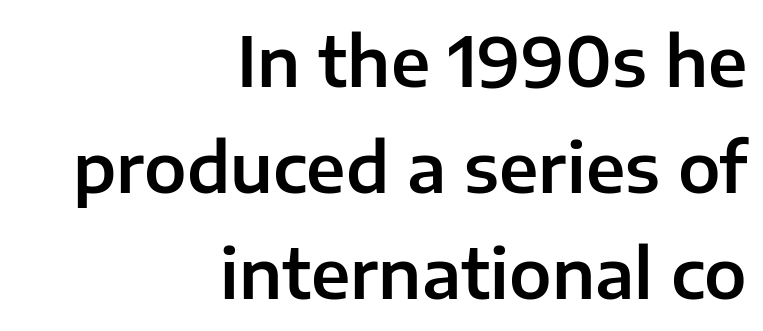
The image shows 68 px sans-serif type, upright; set right-aligned, normal line spacing (1.56x), normal letter spacing, not underlined; low stroke contrast and a medium x-height.
